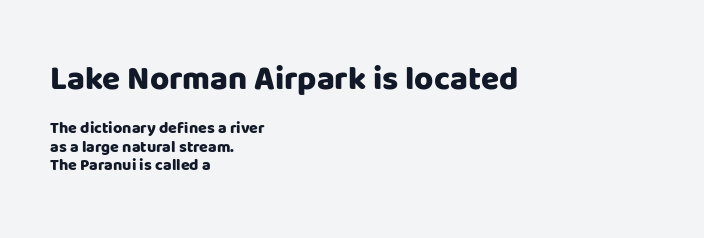
Think of a printed novel: that variable character pitch is what you see here. Typographically, this falls in the sans-serif category. The baseline area is clear. Casual observation: everything's shoved over to the left. Stroke thickness is high; the sample reads as a true bold. A student would notice the top passage is typeset larger than what follows.
